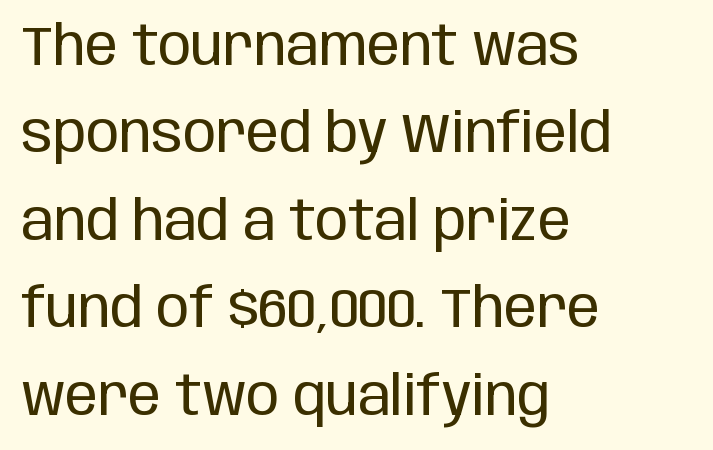
Q: Is the text bold? A: No.
Q: Is the text italic (slanted)? A: No, it is upright.
Q: Is the typeface a serif or a sans-serif typeface? A: Sans-serif.
Q: Is the text underlined? A: No.
Q: How is the paragraph aligned? A: Left-aligned.
Q: Is the spacing between letters normal or unusually wide? A: Normal.
Q: Is the spacing between lines tight, normal or loose? A: Normal.
Q: Width (condensed, normal, or wide)? A: Condensed.
Q: Stroke contrast? A: Low.
Q: x-height? A: Large.
Q: Monospaced? A: No.
